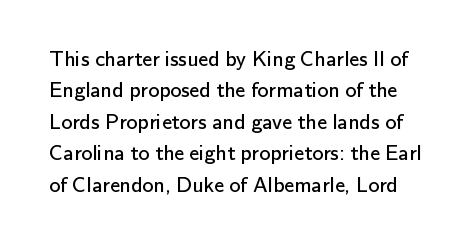
{"italic": "no", "bold": "no", "underline": "no", "line_spacing": "normal", "line_spacing_ratio": 1.43, "letter_spacing": "normal", "letter_spacing_em": 0.0, "glyph_px": 22}
